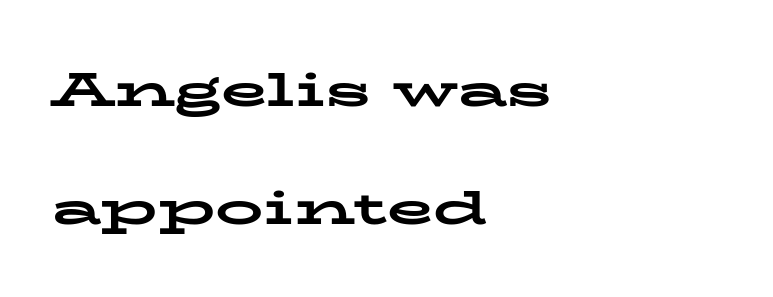
{"serif": "yes", "italic": "no", "bold": "yes", "weight": "bold", "width": "wide", "stroke_contrast": "low", "x_height": "medium", "monospaced": "no", "underline": "no", "align": "left", "line_spacing": "loose", "line_spacing_ratio": 2.46, "letter_spacing": "normal", "letter_spacing_em": 0.0, "glyph_px": 48}
